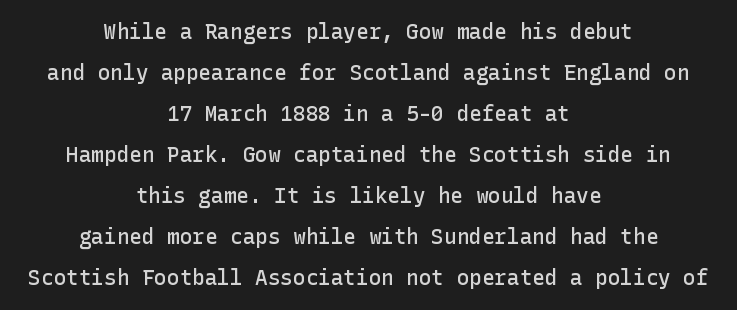
Airy leading. These lines stack symmetrically, like a column narrowing and widening about its center. Compared with an ordinary text face, these strokes are moderately heavier — a semibold. This is the regular roman posture of the typeface. The space directly below the letters is spotless. There is no visible air inserted between adjacent glyphs.
